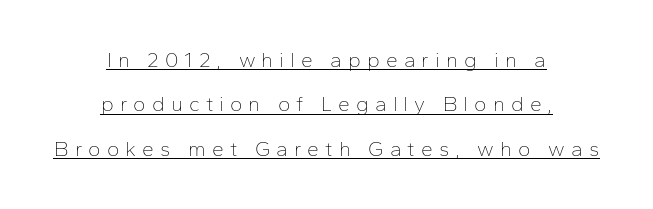
{"italic": "no", "bold": "no", "underline": "yes", "align": "center", "line_spacing": "loose", "line_spacing_ratio": 2.11, "letter_spacing": "wide", "letter_spacing_em": 0.29, "glyph_px": 21}
